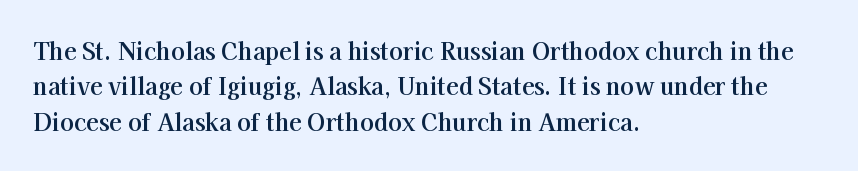
Q: Is the text bold? A: Yes.
Q: Is the text italic (slanted)? A: No, it is upright.
Q: Is the text underlined? A: No.
Q: How is the paragraph aligned? A: Left-aligned.
Q: Is the spacing between letters normal or unusually wide? A: Normal.
Q: Is the spacing between lines tight, normal or loose? A: Normal.
